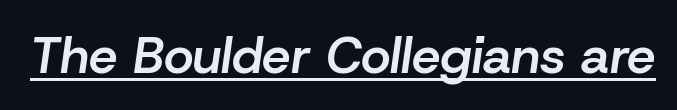
A rule runs beneath these lines of type. The passage shown is semibold, sitting just below true bold. The rendering uses natural spacing where letterforms have individual widths. Designer's note — italics engaged.
